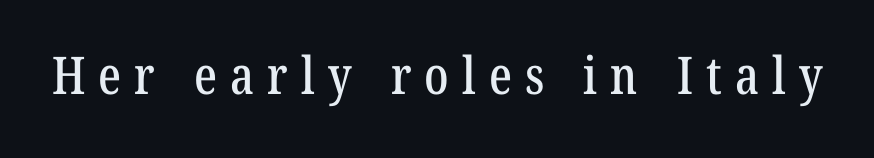
Q: Is the typeface a serif or a sans-serif typeface? A: Serif.
Q: Is the text underlined? A: No.
Q: Is the spacing between letters normal or unusually wide? A: Unusually wide.
Q: Width (condensed, normal, or wide)? A: Condensed.
Q: Stroke contrast? A: Low.
Q: x-height? A: Medium.
Q: Monospaced? A: No.
